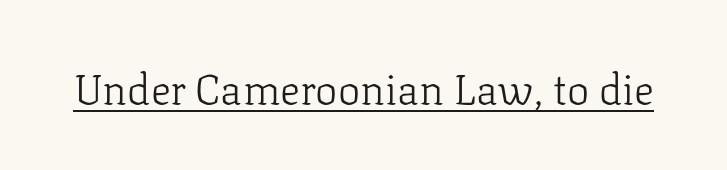
Do the characters align in a grid? No, the font is proportional. Each line of the rendering has a horizontal stroke beneath the glyphs. The specimen reads as upright at a glance. Compared with typical body copy, the letter spacing here is the same. The typesetting does not lean heavy: it is not bold.
